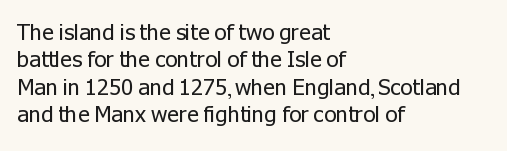
Q: Is the text bold? A: No.
Q: Is the text italic (slanted)? A: No, it is upright.
Q: Is the text underlined? A: No.
Q: How is the paragraph aligned? A: Left-aligned.
Q: Is the spacing between letters normal or unusually wide? A: Normal.
